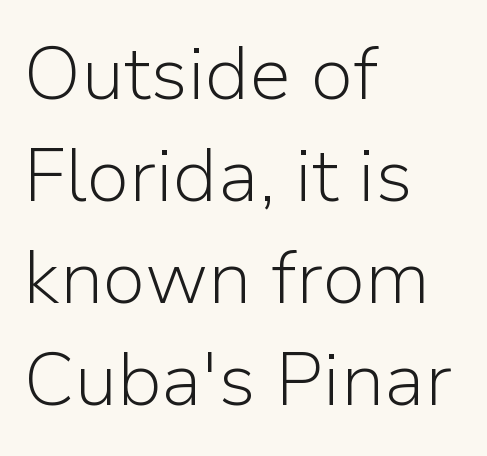
Q: Is the text bold? A: No.
Q: Is the text italic (slanted)? A: No, it is upright.
Q: Is the typeface a serif or a sans-serif typeface? A: Sans-serif.
Q: Is the text underlined? A: No.
Q: How is the paragraph aligned? A: Left-aligned.
Q: Is the spacing between letters normal or unusually wide? A: Normal.
Q: Is the spacing between lines tight, normal or loose? A: Normal.
Q: Width (condensed, normal, or wide)? A: Normal.
Q: Stroke contrast? A: Low.
Q: x-height? A: Medium.
Q: Monospaced? A: No.
